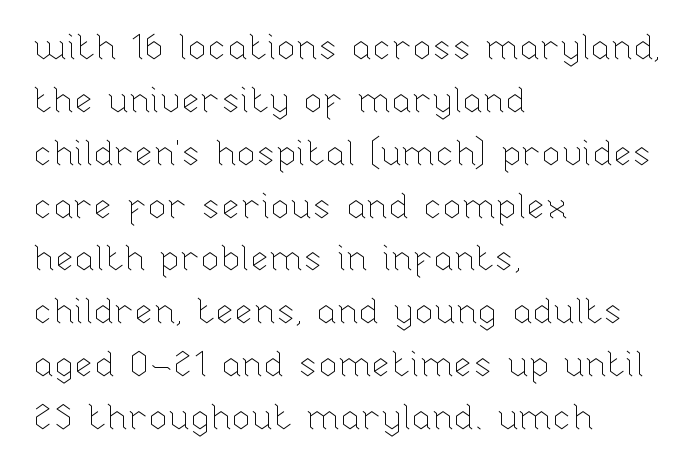
The image shows 35 px thin type, upright; set left-aligned, normal line spacing (1.51x), normal letter spacing, not underlined; low stroke contrast and a medium x-height.
